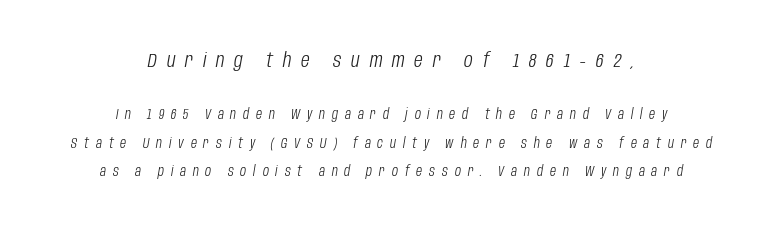
Does the lettering tilt? It does — this is italic. In CSS terms this would be text-align: center. The leading is generous, giving the passage an open texture. Size hierarchy here favors the leading block over the trailing one.
